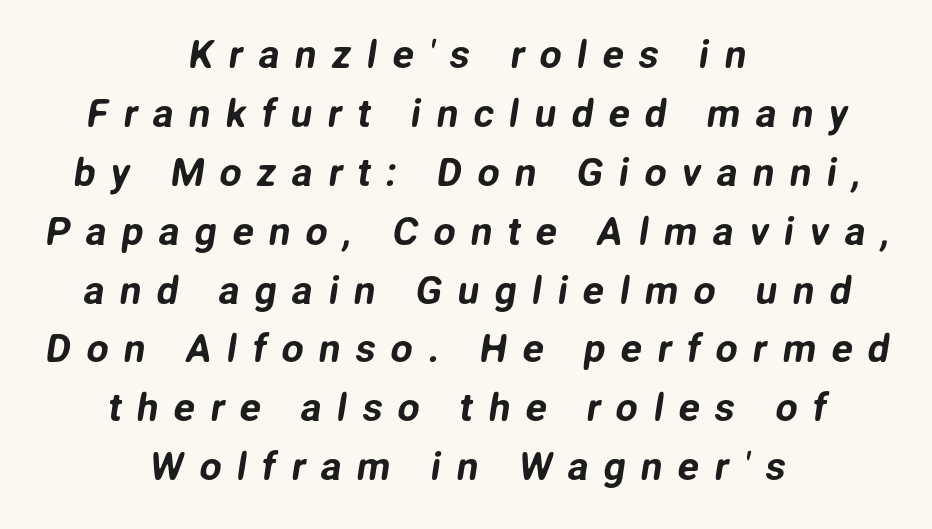
Caption: expanded tracking, letters set apart. A typesetter would call this leading conventional body-copy spacing. The zone under the glyphs is completely vacant. Think of a printed novel: that variable character pitch is what you see here. Horizontally, the lines are justified to the midpoint only. The font family rendered here belongs to the sans-serif group.
